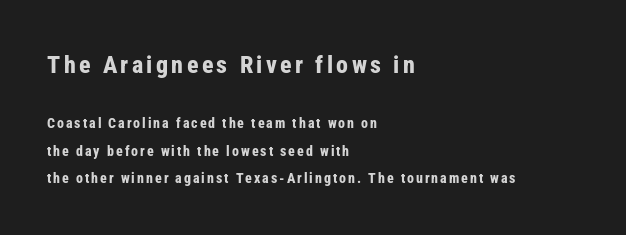
Compared with an ordinary text face, these strokes are far heavier — a full bold. Beneath every word, the page is bare. The letters stand upright; this is a roman face. Interline gaps are noticeably wide in this sample. Is the block centered? No — it sits flush against the left margin.
